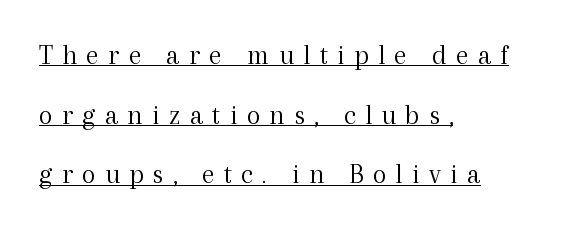
Notice how the passage keeps a crisp vertical edge on the left only. Vertically, the passage feels expansive, rows floating well apart. You could not count columns in this text — the font is proportionally spaced. Caption: expanded tracking, letters set apart. A light-to-regular cut is what we see here. Every character sits straight up, as roman type does.
